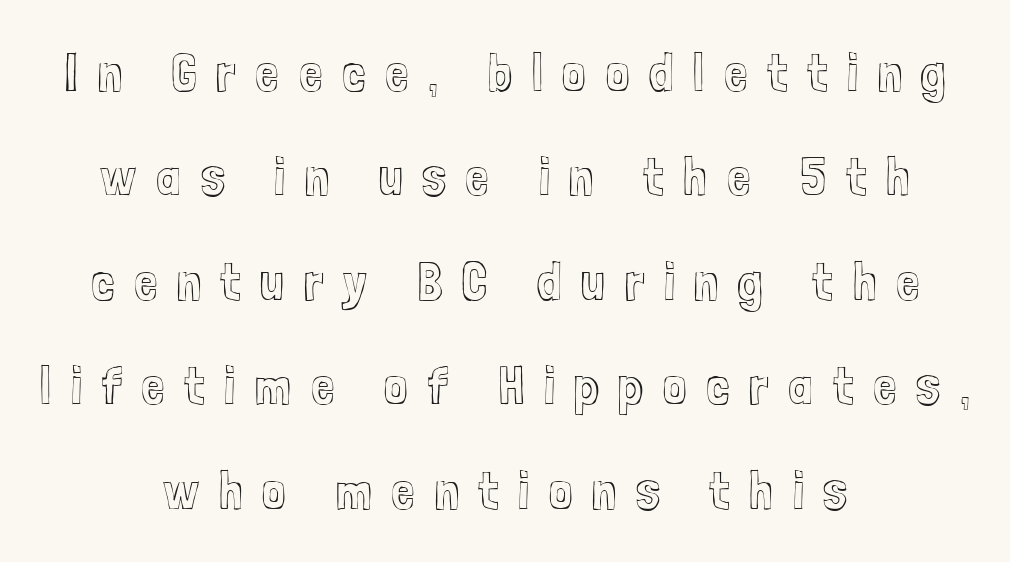
Character widths vary here, with narrow letters taking less room than wide ones. Does extra space separate the letters? Yes, quite a lot of it. This sample uses an upright cut, with every glyph sitting square on the baseline. Centered paragraph, ragged on both sides.
